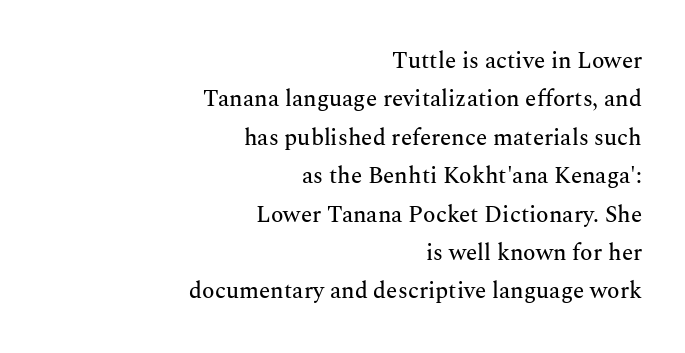
{"italic": "no", "underline": "no", "align": "right", "line_spacing": "normal", "line_spacing_ratio": 1.67, "letter_spacing": "normal", "letter_spacing_em": 0.0, "glyph_px": 23}
